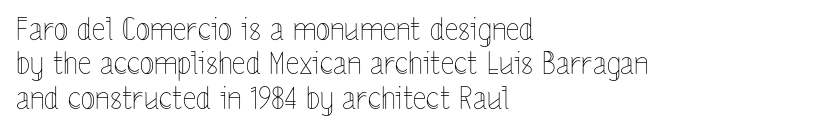
Q: Is the text bold? A: No.
Q: Is the text italic (slanted)? A: No, it is upright.
Q: Is the text underlined? A: No.
Q: How is the paragraph aligned? A: Left-aligned.
Q: Is the spacing between letters normal or unusually wide? A: Normal.
Q: Is the spacing between lines tight, normal or loose? A: Tight.
Q: Width (condensed, normal, or wide)? A: Condensed.
Q: x-height? A: Medium.
Q: Monospaced? A: No.
